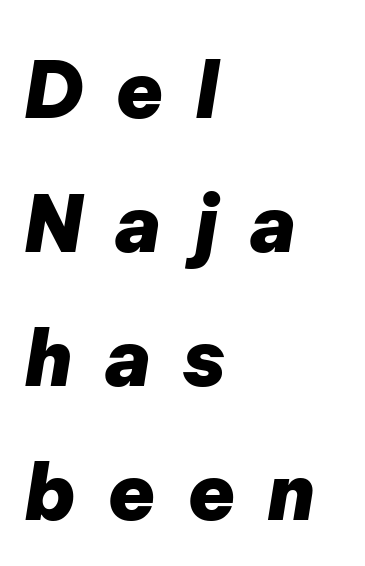
Q: Is the text bold? A: Yes.
Q: Is the text italic (slanted)? A: Yes, it leans right by about 9 degrees.
Q: Is the text underlined? A: No.
Q: How is the paragraph aligned? A: Left-aligned.
Q: Is the spacing between letters normal or unusually wide? A: Unusually wide.
Q: Width (condensed, normal, or wide)? A: Normal.
Q: Stroke contrast? A: Low.
Q: x-height? A: Medium.
Q: Monospaced? A: No.
